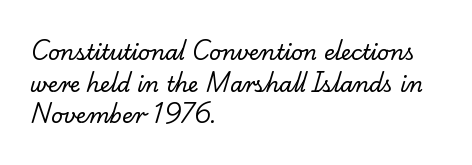
{"bold": "no", "underline": "no", "align": "left", "line_spacing": "normal", "line_spacing_ratio": 1.51, "letter_spacing": "normal", "letter_spacing_em": 0.0, "glyph_px": 21}
